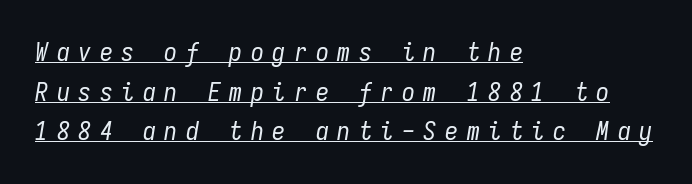
The image shows 26 px text type, italic (leaning right); set left-aligned, normal line spacing (1.52x), unusually wide letter spacing (+0.33 em), underlined.
